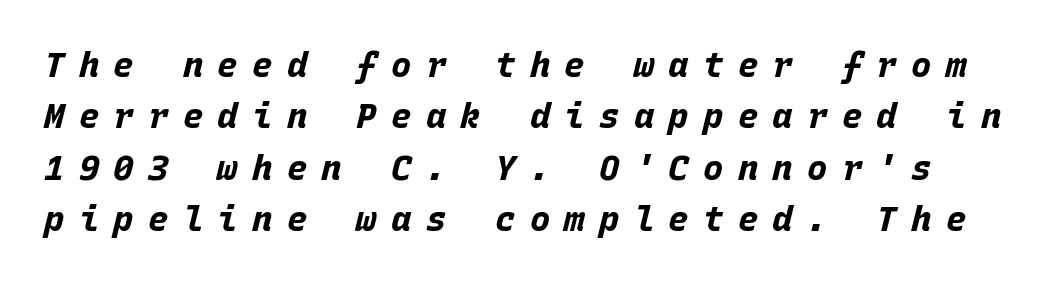
Q: Is the text bold? A: Yes.
Q: Is the text italic (slanted)? A: Yes, it leans right by about 15 degrees.
Q: Is the text underlined? A: No.
Q: Is the spacing between letters normal or unusually wide? A: Unusually wide.
Q: Is the spacing between lines tight, normal or loose? A: Normal.
Q: Width (condensed, normal, or wide)? A: Normal.
Q: Stroke contrast? A: Low.
Q: x-height? A: Large.
Q: Monospaced? A: Yes.
